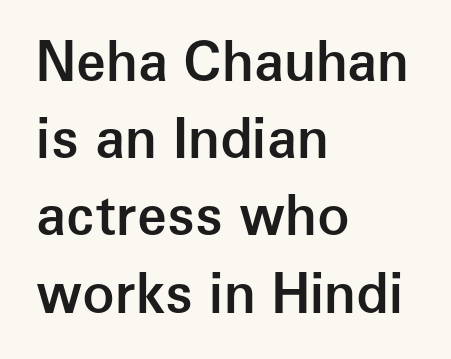
{"serif": "no", "italic": "no", "bold": "semi", "weight": "semibold", "width": "normal", "stroke_contrast": "low", "x_height": "medium", "monospaced": "no", "underline": "no", "align": "left", "line_spacing": "normal", "line_spacing_ratio": 1.43, "letter_spacing": "normal", "letter_spacing_em": 0.0, "glyph_px": 54}
